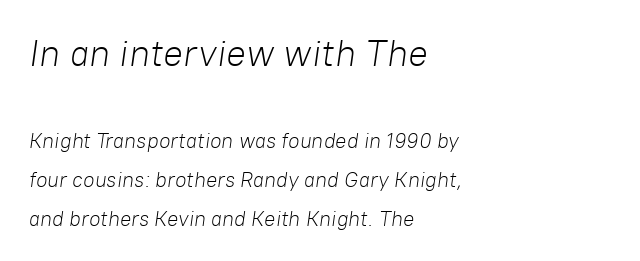
These lines are set flush left with a ragged right edge. Quick note: underline off. This sample has the flowing, uneven cadence of proportional lettering. Compared with a typical body face, this is equally light or lighter still.
